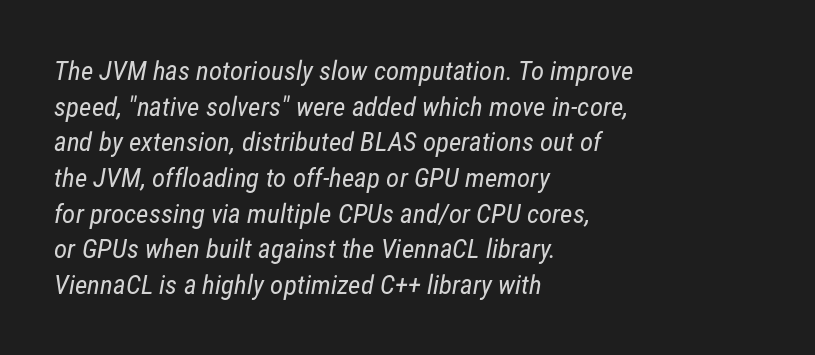
{"bold": "no", "underline": "no", "align": "left", "line_spacing": "normal", "line_spacing_ratio": 1.32, "letter_spacing": "normal", "letter_spacing_em": 0.0, "glyph_px": 27}
